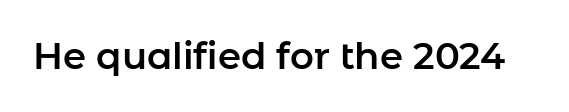
{"serif": "no", "italic": "no", "width": "normal", "stroke_contrast": "low", "x_height": "medium", "monospaced": "no", "underline": "no", "letter_spacing": "normal", "letter_spacing_em": 0.0, "glyph_px": 37}
